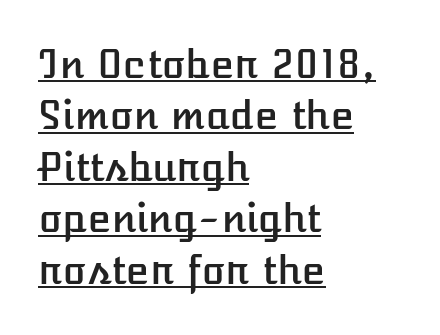
Q: Is the text italic (slanted)? A: No, it is upright.
Q: Is the text underlined? A: Yes.
Q: How is the paragraph aligned? A: Left-aligned.
Q: Is the spacing between letters normal or unusually wide? A: Normal.
Q: Is the spacing between lines tight, normal or loose? A: Normal.
Q: Width (condensed, normal, or wide)? A: Normal.
Q: Stroke contrast? A: Low.
Q: x-height? A: Medium.
Q: Monospaced? A: No.
